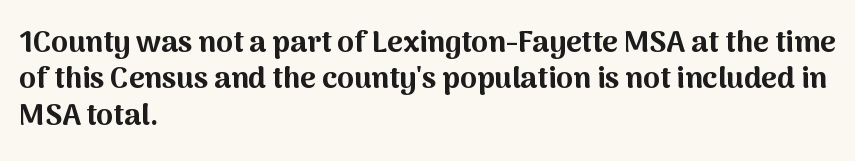
What kind of face is this? One without serifs — a sans. Line starts are locked; line ends wander. Proportional: the letters do not fall into vertical columns. Check under the words: just untouched page. Inter-character spacing is left at the font's built-in metrics.
